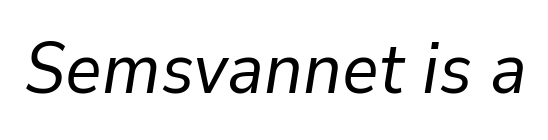
Q: Is the text bold? A: No.
Q: Is the text italic (slanted)? A: Yes, it leans right by about 9 degrees.
Q: Is the text underlined? A: No.
Q: Is the spacing between letters normal or unusually wide? A: Normal.
Q: Width (condensed, normal, or wide)? A: Normal.
Q: Stroke contrast? A: Low.
Q: x-height? A: Medium.
Q: Monospaced? A: No.
